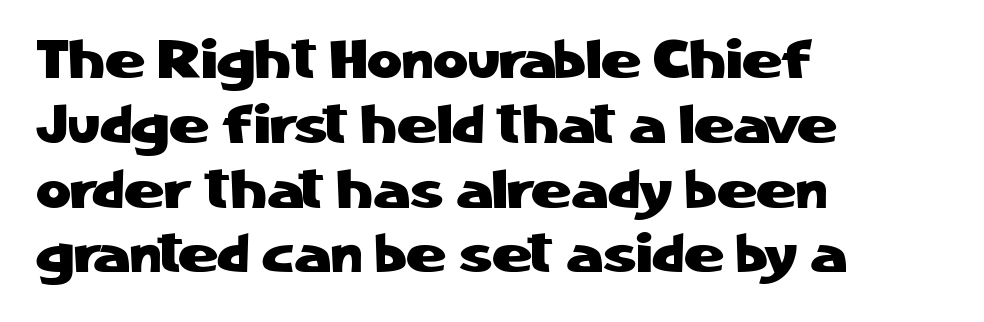
Q: Is the text italic (slanted)? A: No, it is upright.
Q: Is the typeface a serif or a sans-serif typeface? A: Sans-serif.
Q: Is the text underlined? A: No.
Q: How is the paragraph aligned? A: Left-aligned.
Q: Is the spacing between letters normal or unusually wide? A: Normal.
Q: Width (condensed, normal, or wide)? A: Normal.
Q: Stroke contrast? A: Low.
Q: x-height? A: Medium.
Q: Monospaced? A: No.
